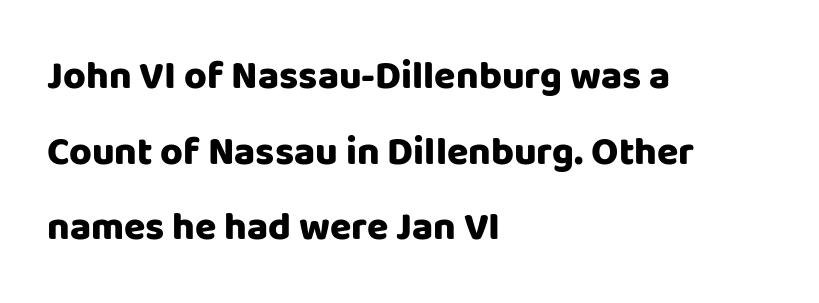
Do the characters align in a grid? No, the font is proportional. If you measured baseline to baseline, you'd find a long distance. Quick note: not italic, upright. Each glyph is drawn with heavy, bold strokes. Is the letter spacing exaggerated? No — it looks like the ordinary default.
